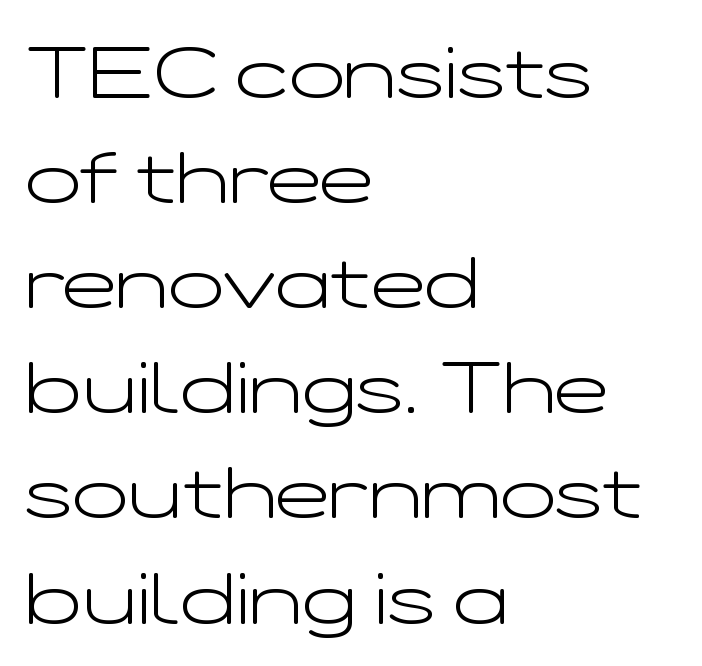
The image shows 73 px light, wide sans-serif type, upright; set left-aligned, normal line spacing (1.44x), normal letter spacing, not underlined; low stroke contrast and a medium x-height.
